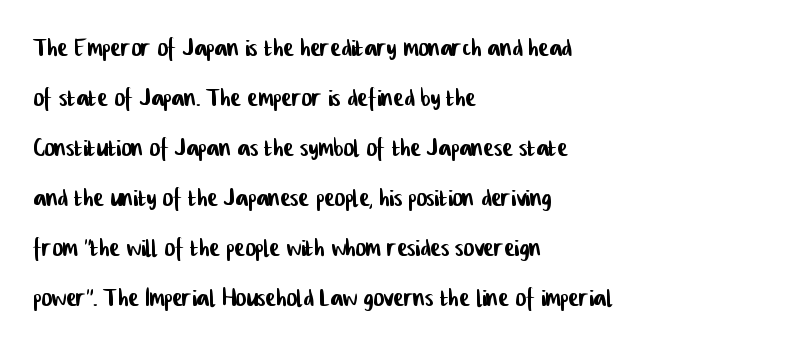
The image shows 32 px condensed sans-serif type; set left-aligned, normal line spacing (1.56x), normal letter spacing, not underlined; low stroke contrast and a medium x-height.
